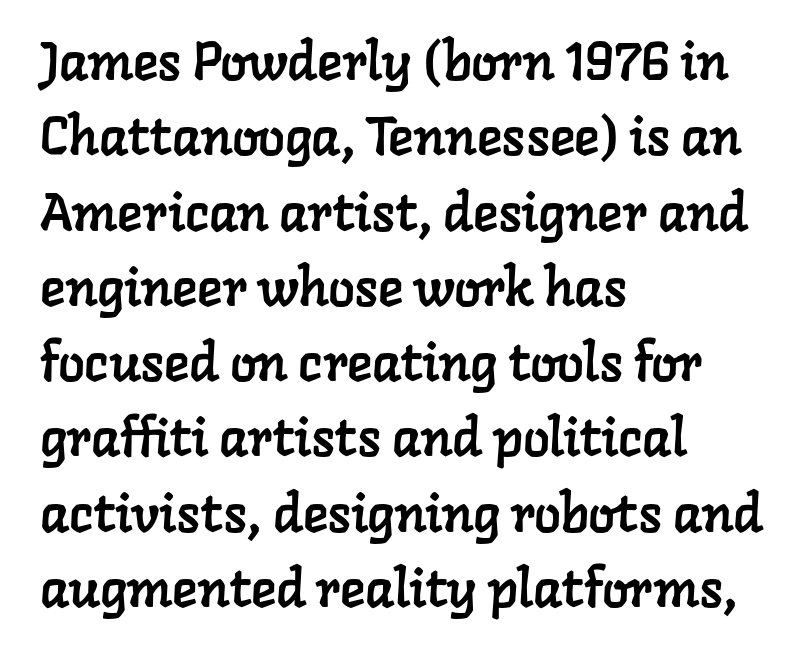
You could call the tracking neutral — neither tight nor loose. Letterform terminals end in serifs throughout the passage. Quick note: interline space is typical. The specimen omits any rule beneath the text block's lines.
